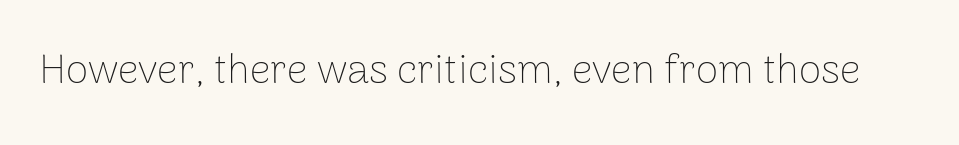
Q: Is the text bold? A: No.
Q: Is the text italic (slanted)? A: No, it is upright.
Q: Is the typeface a serif or a sans-serif typeface? A: Sans-serif.
Q: Is the text underlined? A: No.
Q: Is the spacing between letters normal or unusually wide? A: Normal.
Q: Width (condensed, normal, or wide)? A: Normal.
Q: Stroke contrast? A: Low.
Q: x-height? A: Medium.
Q: Monospaced? A: No.
